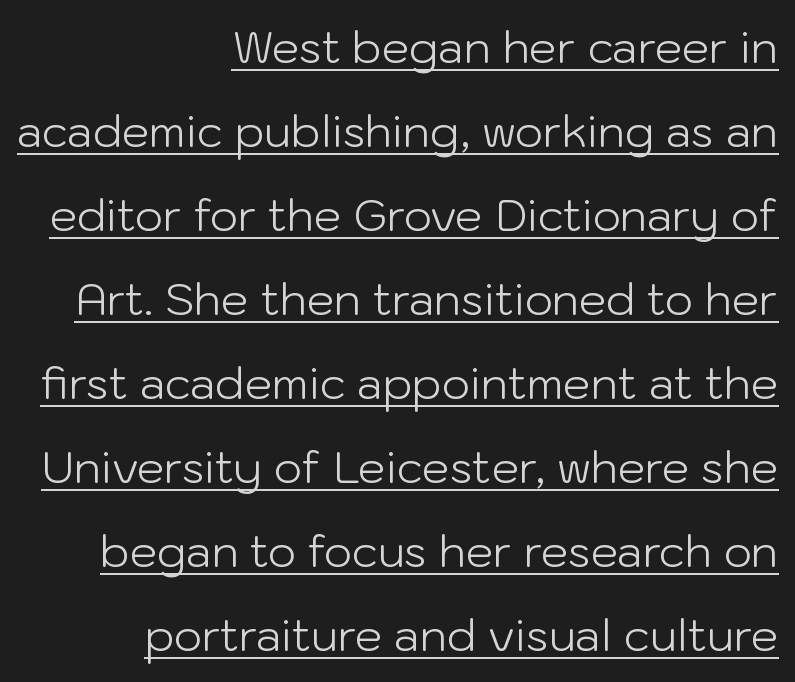
Q: Is the text bold? A: No.
Q: Is the text italic (slanted)? A: No, it is upright.
Q: Is the typeface a serif or a sans-serif typeface? A: Sans-serif.
Q: Is the text underlined? A: Yes.
Q: How is the paragraph aligned? A: Right-aligned.
Q: Is the spacing between letters normal or unusually wide? A: Normal.
Q: Is the spacing between lines tight, normal or loose? A: Loose.
Q: Width (condensed, normal, or wide)? A: Normal.
Q: Stroke contrast? A: Low.
Q: x-height? A: Medium.
Q: Monospaced? A: No.
